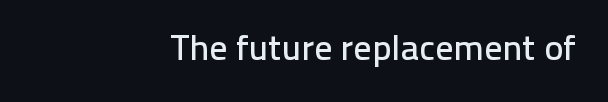
The image shows 36 px sans-serif type, upright; set right-aligned, normal letter spacing, not underlined; low stroke contrast and a medium x-height.
